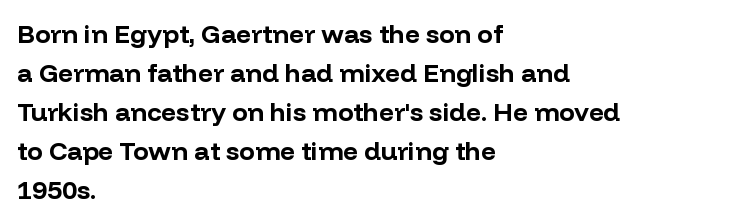
{"italic": "no", "bold": "yes", "underline": "no", "align": "left", "line_spacing": "normal", "line_spacing_ratio": 1.5, "letter_spacing": "normal", "letter_spacing_em": 0.0, "glyph_px": 26}
